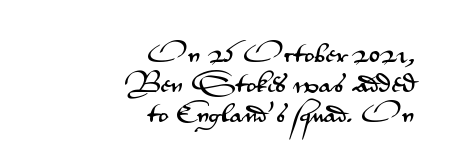
The image shows 21 px text type; set right-aligned, normal line spacing (1.44x), normal letter spacing, not underlined.
